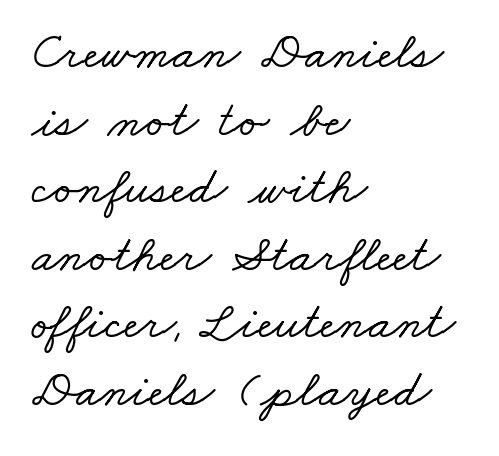
Rows of type keep a routine distance in the vertical direction. Type without underlining. Are there feet on the stems? There are — it's a serif. The type is set solid horizontally, with unmodified tracking. Line beginnings align vertically; line endings do not. Think of a printed novel: that variable character pitch is what you see here.
